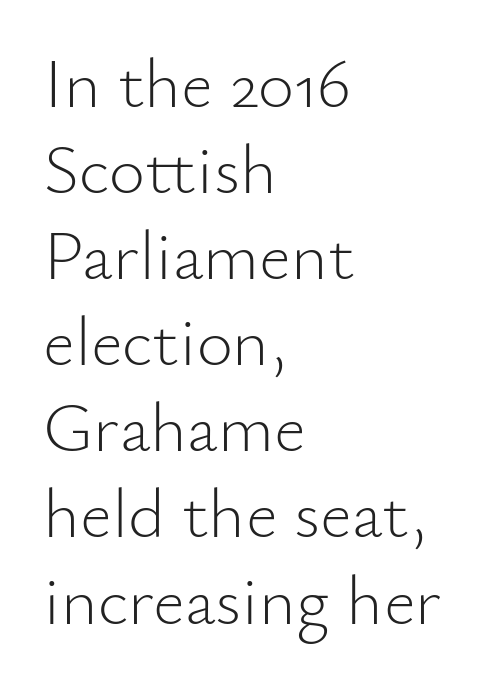
{"serif": "no", "italic": "no", "bold": "no", "weight": "light", "width": "normal", "stroke_contrast": "low", "x_height": "small", "monospaced": "no", "underline": "no", "align": "left", "line_spacing_ratio": 1.23, "letter_spacing": "normal", "letter_spacing_em": 0.0, "glyph_px": 70}
